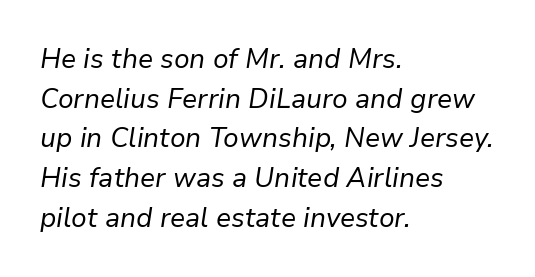
Q: Is the text bold? A: No.
Q: Is the text italic (slanted)? A: Yes, it leans right by about 9 degrees.
Q: Is the text underlined? A: No.
Q: How is the paragraph aligned? A: Left-aligned.
Q: Is the spacing between letters normal or unusually wide? A: Normal.
Q: Is the spacing between lines tight, normal or loose? A: Normal.
